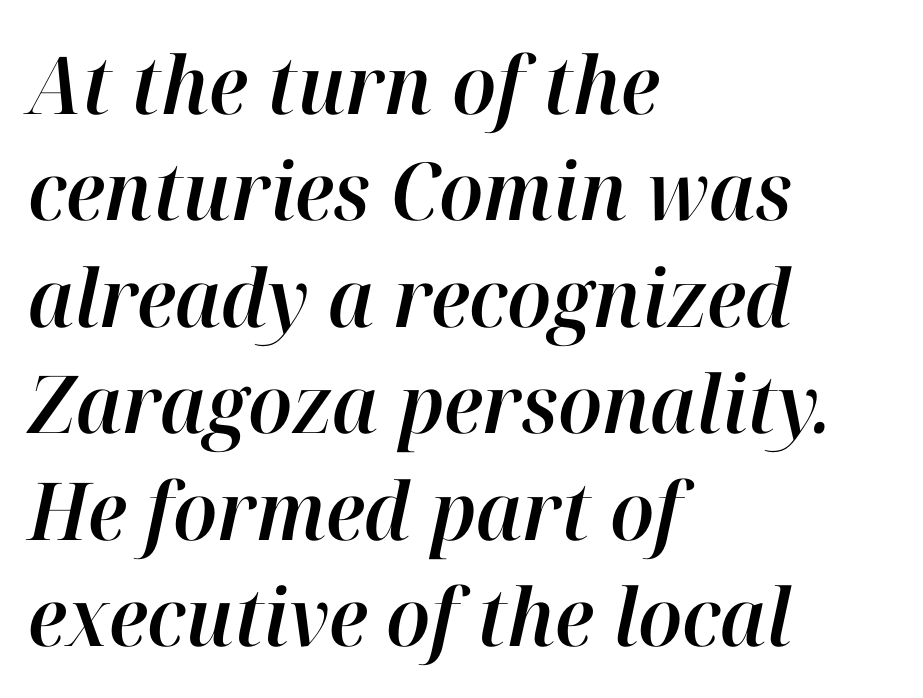
The image shows 80 px text type, italic (leaning right); set left-aligned, normal line spacing (1.33x), normal letter spacing, not underlined; high stroke contrast and a medium x-height.
